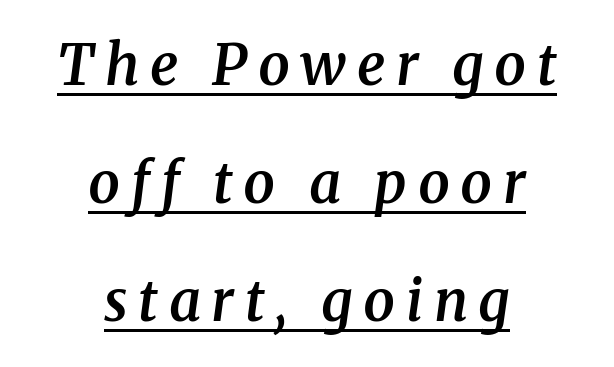
You can tell it's italic because the verticals aren't actually vertical. How heavy is the stroke? Medium-heavy — a semibold, shy of bold. The rendering positions every line midway between the sides. This sample carries an underscore along the baseline area. Students, observe: this is what heavily led, spacious text looks like.
